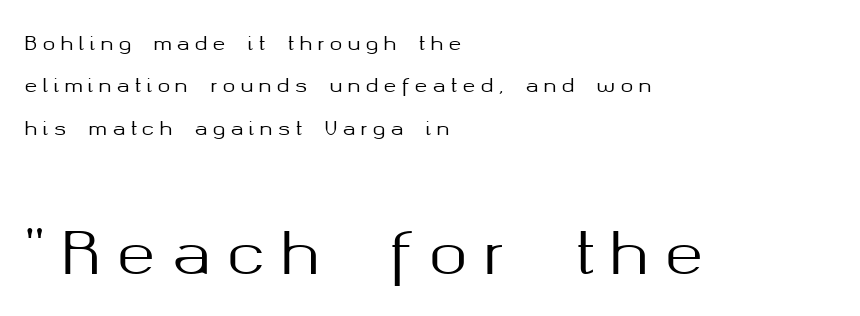
Q: Is the text italic (slanted)? A: No, it is upright.
Q: Is the typeface a serif or a sans-serif typeface? A: Sans-serif.
Q: Is the text underlined? A: No.
Q: How is the paragraph aligned? A: Left-aligned.
Q: Is the spacing between letters normal or unusually wide? A: Unusually wide.
Q: Is the spacing between lines tight, normal or loose? A: Loose.
Q: Which block of text is set in a larger size, the first (top) or the second (bottom)? A: The second (bottom) one.
Q: Width (condensed, normal, or wide)? A: Normal.
Q: Stroke contrast? A: Medium.
Q: x-height? A: Medium.
Q: Monospaced? A: No.
